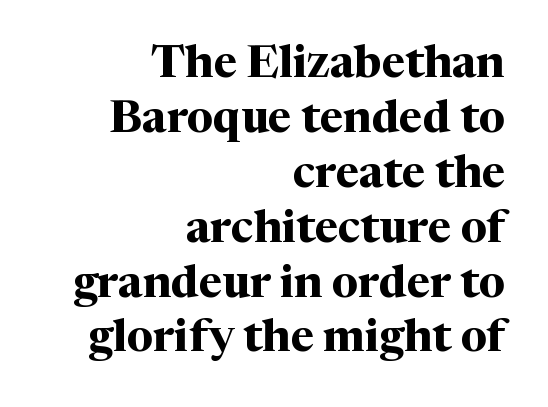
Casual observation: everything's shoved over to the right. No italicization has been applied; the sample stays upright. The string is rendered with underlining switched off. The type is set solid horizontally, with unmodified tracking.
